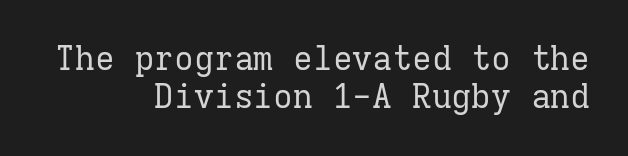
Caption: face not bold, strokes unweighted. If you drew a ruler down the right edge, every line would touch it. Has an underline been added? It has not. Look at the tracking — it's just the regular setting, nothing added. Quick note: not italic, upright.
